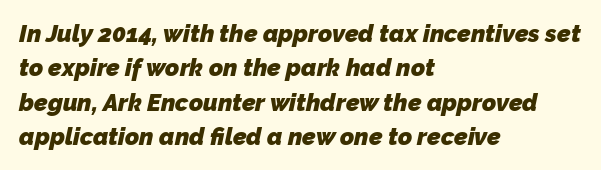
{"bold": "yes", "underline": "no", "align": "left", "line_spacing": "normal", "line_spacing_ratio": 1.43, "letter_spacing": "normal", "letter_spacing_em": 0.0, "glyph_px": 24}
